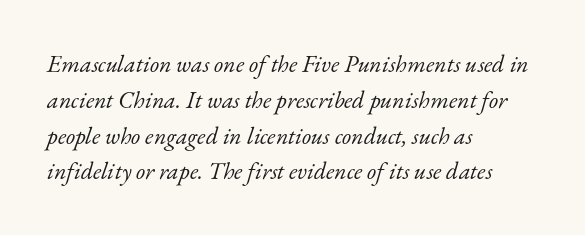
{"italic": "yes", "lean": "right", "slant_degrees": 17, "bold": "no", "underline": "no", "align": "left", "line_spacing": "normal", "line_spacing_ratio": 1.49, "letter_spacing": "normal", "letter_spacing_em": 0.0, "glyph_px": 24}
